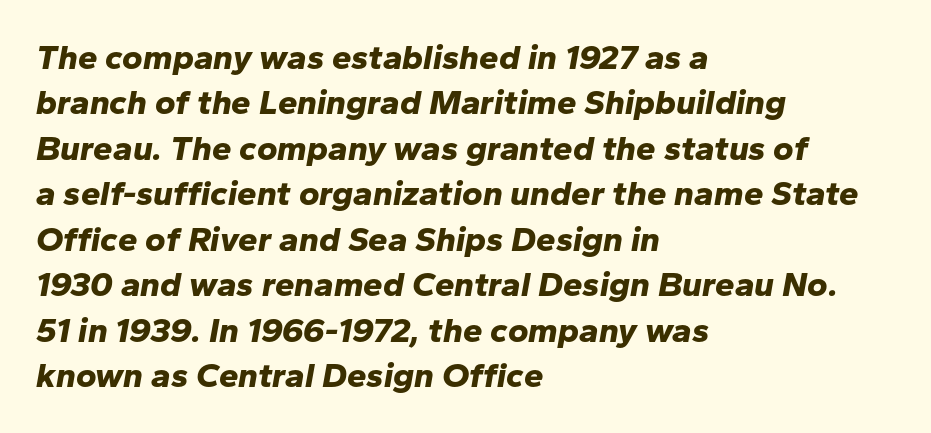
Every character sits at an angle, as italics do. Tracking value appears to be zero — textbook default spacing. Descender tails drop into unmarked territory. Strokes here are thick enough to call this a true bold.
